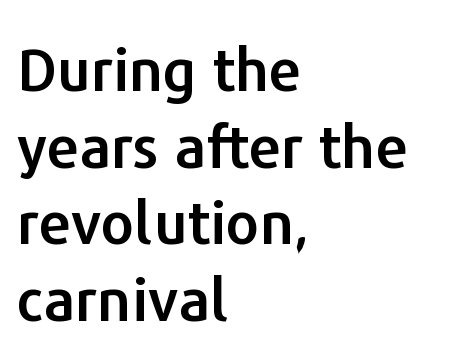
The image shows 59 px sans-serif type, upright; set left-aligned, normal line spacing (1.3x), normal letter spacing, not underlined; low stroke contrast and a medium x-height.
